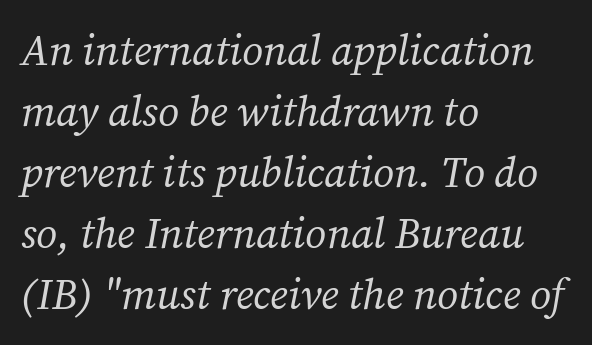
Q: Is the text bold? A: No.
Q: Is the text italic (slanted)? A: Yes, it leans right by about 12 degrees.
Q: Is the typeface a serif or a sans-serif typeface? A: Serif.
Q: Is the text underlined? A: No.
Q: How is the paragraph aligned? A: Left-aligned.
Q: Is the spacing between letters normal or unusually wide? A: Normal.
Q: Is the spacing between lines tight, normal or loose? A: Normal.
Q: Width (condensed, normal, or wide)? A: Normal.
Q: Stroke contrast? A: Medium.
Q: x-height? A: Medium.
Q: Monospaced? A: No.
